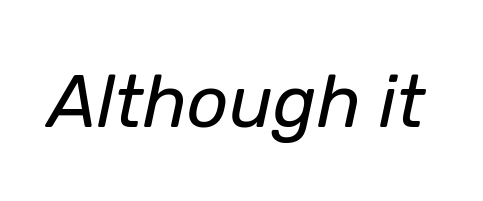
Stroke thickness stays within the range of a standard reading face or lighter. Unmarked baselines from the first word to the last. Characters follow at the spacing the type designer built in. Proportional: the letters do not fall into vertical columns. When letters slant like this, we call the style italic.
